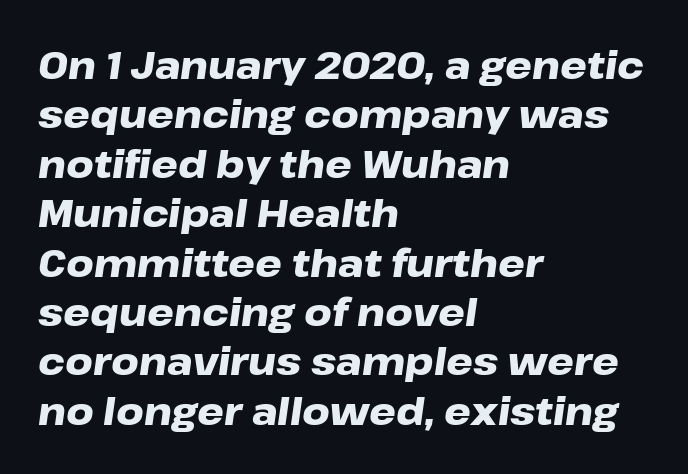
{"italic": "yes", "lean": "right", "slant_degrees": 8, "bold": "yes", "weight": "heavy", "width": "wide", "stroke_contrast": "low", "x_height": "medium", "monospaced": "no", "underline": "no", "align": "left", "line_spacing": "normal", "line_spacing_ratio": 1.3, "letter_spacing": "normal", "letter_spacing_em": 0.0, "glyph_px": 38}
